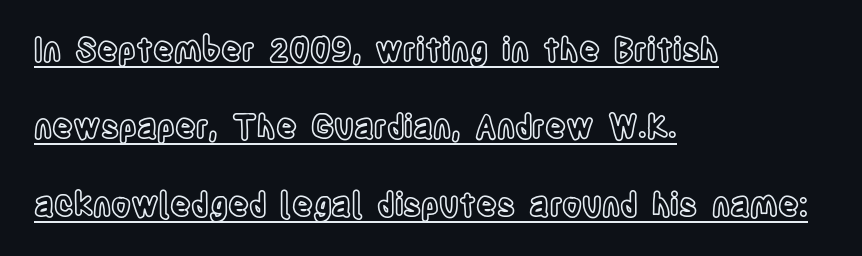
Spacing verdict: proportional, widths tailored to each character. Every word sits above its own underline. The leading is generous, giving the passage an open texture. Horizontal alignment here is leftward, the default for most running prose.
